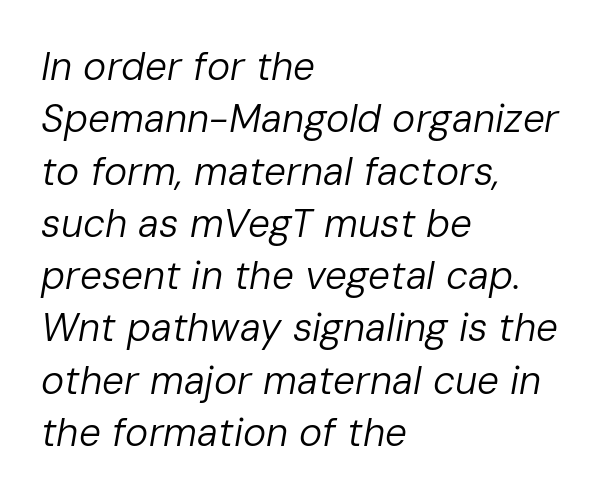
The image shows 39 px regular-weight type, italic (leaning right); set left-aligned, normal line spacing (1.34x), normal letter spacing, not underlined; low stroke contrast and a medium x-height.
